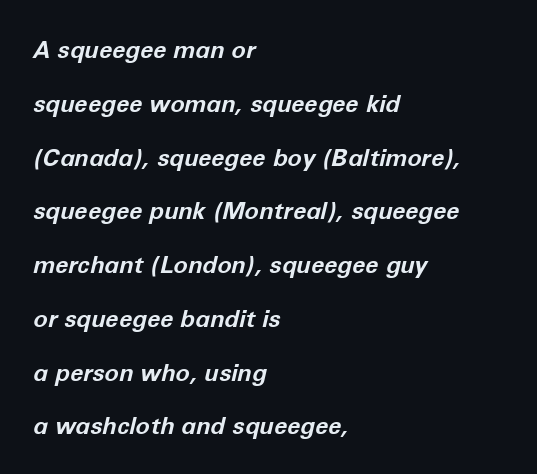
{"italic": "yes", "lean": "right", "slant_degrees": 12, "bold": "yes", "underline": "no", "align": "left", "line_spacing": "loose", "line_spacing_ratio": 2.24, "letter_spacing": "normal", "letter_spacing_em": 0.0, "glyph_px": 24}
